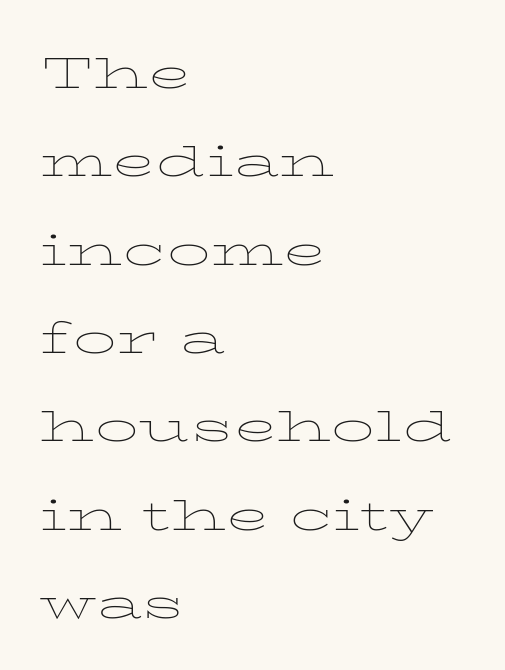
{"italic": "no", "bold": "no", "weight": "thin", "width": "wide", "stroke_contrast": "low", "x_height": "medium", "monospaced": "no", "underline": "no", "align": "left", "line_spacing": "normal", "line_spacing_ratio": 1.55, "letter_spacing": "normal", "letter_spacing_em": 0.0, "glyph_px": 57}
